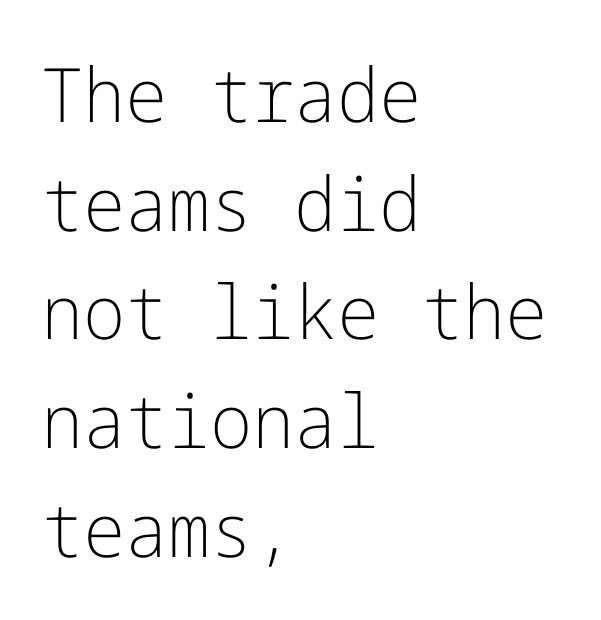
The image shows 75 px light sans-serif type, upright; set left-aligned, normal line spacing (1.45x), normal letter spacing, not underlined; low stroke contrast and a medium x-height.
